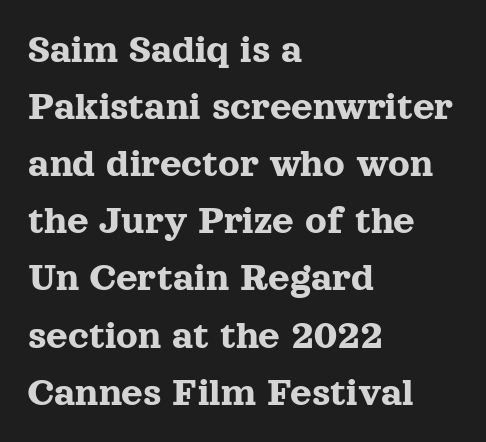
Q: Is the text italic (slanted)? A: No, it is upright.
Q: Is the typeface a serif or a sans-serif typeface? A: Serif.
Q: Is the text underlined? A: No.
Q: How is the paragraph aligned? A: Left-aligned.
Q: Is the spacing between letters normal or unusually wide? A: Normal.
Q: Is the spacing between lines tight, normal or loose? A: Normal.
Q: Width (condensed, normal, or wide)? A: Normal.
Q: x-height? A: Medium.
Q: Monospaced? A: No.
